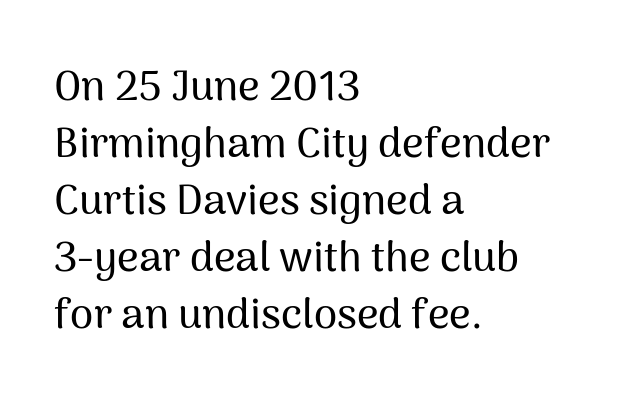
What's the leading like? Ordinary, nothing unusual. Designer's note — italics off, roman on. Note: no serifs on the glyphs. The gap between lines stays unmarked.
